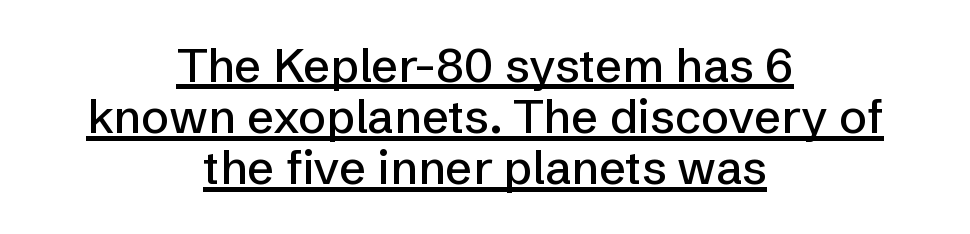
The image shows 47 px sans-serif type, upright; set centered, tight line spacing (1.09x), normal letter spacing, underlined; low stroke contrast and a medium x-height.
